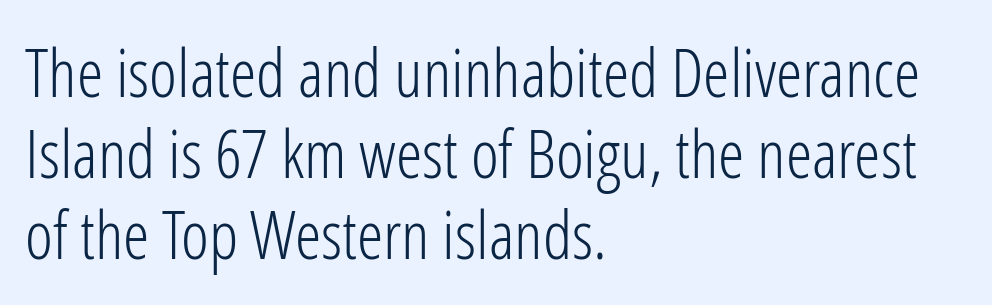
Ascenders rise straight up at ninety degrees. Descenders hang freely into open space. What stands out about the letter spacing? Nothing — it is the standard amount. You could not count columns in this text — the font is proportionally spaced.
